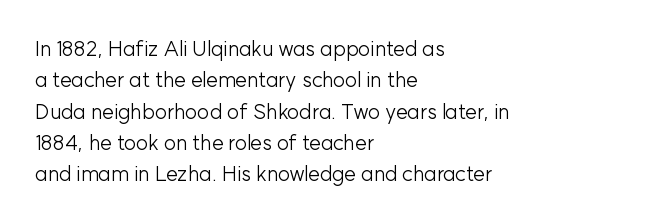
The image shows 21 px text type, upright; set left-aligned, normal line spacing (1.49x), normal letter spacing, not underlined.
